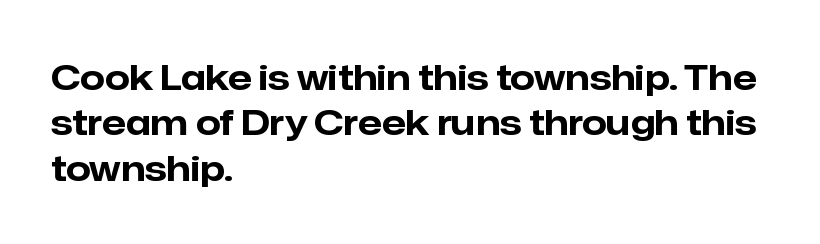
{"serif": "no", "italic": "no", "bold": "yes", "weight": "bold", "width": "normal", "stroke_contrast": "low", "x_height": "medium", "monospaced": "no", "underline": "no", "align": "left", "line_spacing": "normal", "line_spacing_ratio": 1.3, "letter_spacing": "normal", "letter_spacing_em": 0.0, "glyph_px": 35}
